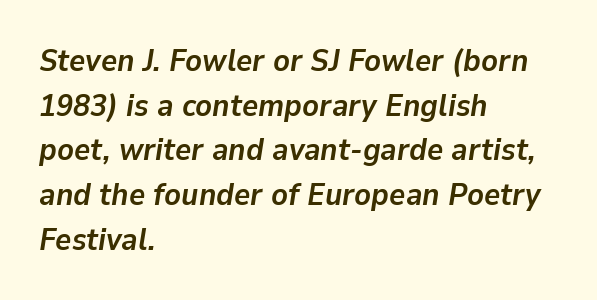
Q: Is the text bold? A: Yes.
Q: Is the text italic (slanted)? A: Yes, it leans right by about 9 degrees.
Q: Is the text underlined? A: No.
Q: How is the paragraph aligned? A: Left-aligned.
Q: Is the spacing between letters normal or unusually wide? A: Normal.
Q: Is the spacing between lines tight, normal or loose? A: Normal.
Q: Width (condensed, normal, or wide)? A: Normal.
Q: Stroke contrast? A: Low.
Q: x-height? A: Medium.
Q: Monospaced? A: No.
